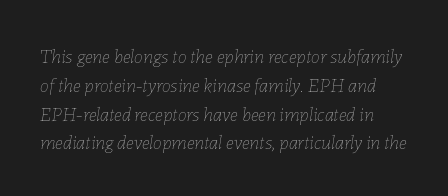
It's the slanting kind of type. Baseline-to-baseline distance is the conventional proportion of letter height. Weight: in the light-to-regular range. What stands out about the letter spacing? Nothing — it is the standard amount.
